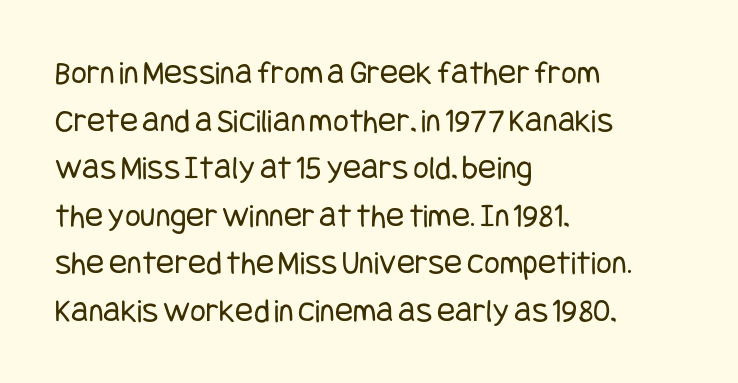
{"serif": "no", "italic": "no", "bold": "no", "weight": "regular", "width": "condensed", "stroke_contrast": "low", "x_height": "large", "underline": "no", "align": "left", "line_spacing": "normal", "line_spacing_ratio": 1.4, "letter_spacing": "normal", "letter_spacing_em": 0.0, "glyph_px": 34}
